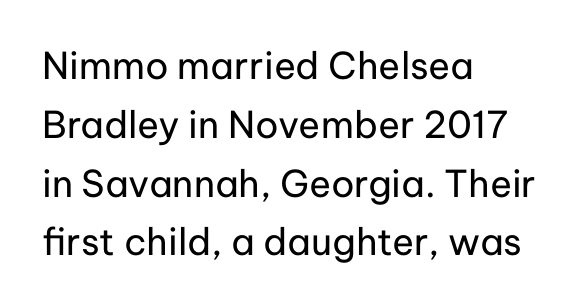
Q: Is the text bold? A: No.
Q: Is the text italic (slanted)? A: No, it is upright.
Q: Is the typeface a serif or a sans-serif typeface? A: Sans-serif.
Q: Is the text underlined? A: No.
Q: How is the paragraph aligned? A: Left-aligned.
Q: Is the spacing between letters normal or unusually wide? A: Normal.
Q: Is the spacing between lines tight, normal or loose? A: Normal.
Q: Width (condensed, normal, or wide)? A: Normal.
Q: Stroke contrast? A: Low.
Q: x-height? A: Medium.
Q: Monospaced? A: No.
